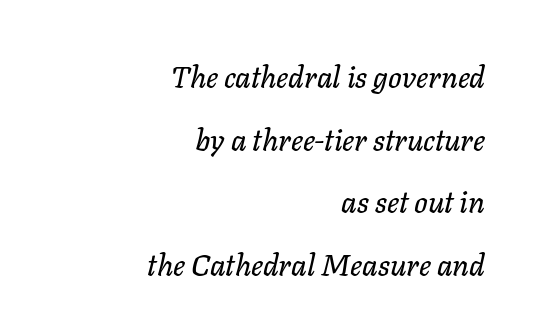
Q: Is the text italic (slanted)? A: Yes, it leans right by about 11 degrees.
Q: Is the text underlined? A: No.
Q: How is the paragraph aligned? A: Right-aligned.
Q: Is the spacing between letters normal or unusually wide? A: Normal.
Q: Is the spacing between lines tight, normal or loose? A: Loose.
Q: Width (condensed, normal, or wide)? A: Normal.
Q: Stroke contrast? A: Low.
Q: x-height? A: Medium.
Q: Monospaced? A: No.
